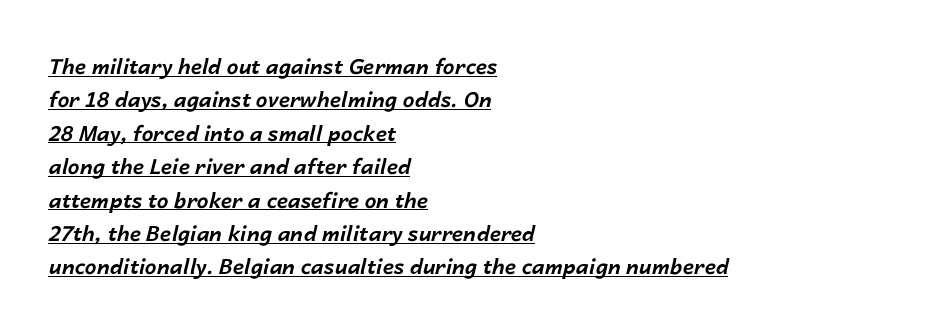
Q: Is the text bold? A: Yes.
Q: Is the text italic (slanted)? A: Yes, it leans right by about 14 degrees.
Q: Is the text underlined? A: Yes.
Q: How is the paragraph aligned? A: Left-aligned.
Q: Is the spacing between letters normal or unusually wide? A: Normal.
Q: Is the spacing between lines tight, normal or loose? A: Normal.
